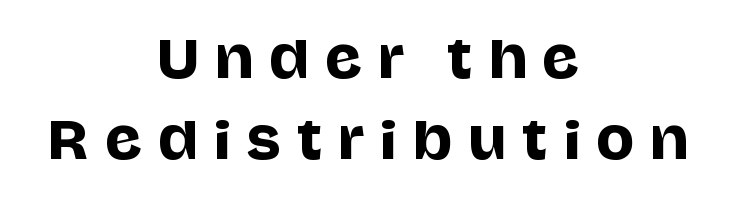
{"serif": "no", "italic": "no", "width": "normal", "stroke_contrast": "low", "x_height": "large", "monospaced": "no", "underline": "no", "align": "center", "line_spacing": "normal", "line_spacing_ratio": 1.58, "letter_spacing": "wide", "letter_spacing_em": 0.31, "glyph_px": 51}
